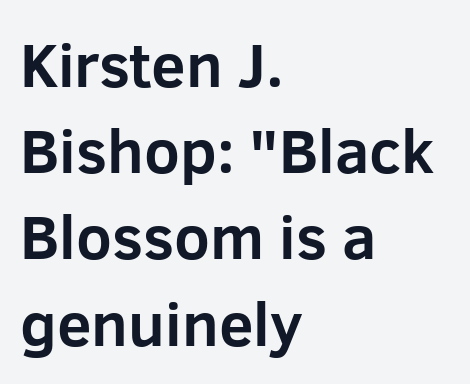
{"serif": "no", "italic": "no", "bold": "yes", "weight": "bold", "width": "normal", "stroke_contrast": "low", "x_height": "medium", "monospaced": "no", "underline": "no", "align": "left", "line_spacing": "normal", "line_spacing_ratio": 1.39, "letter_spacing": "normal", "letter_spacing_em": 0.0, "glyph_px": 62}
